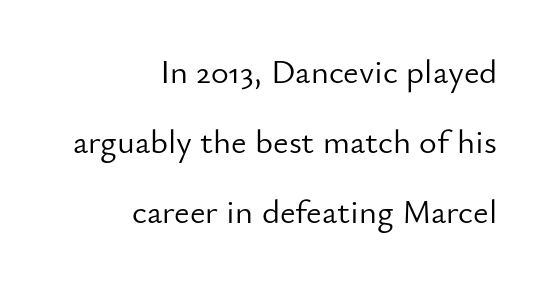
The zone under the glyphs is completely vacant. The typography opts for an upright posture over an oblique one. These lines stand farther apart than default settings would place them. The setting favours the right margin, as signatures and pull-quotes sometimes do. The text was rendered using a sans face with plain stroke endings. Think of a printed novel: that variable character pitch is what you see here.
